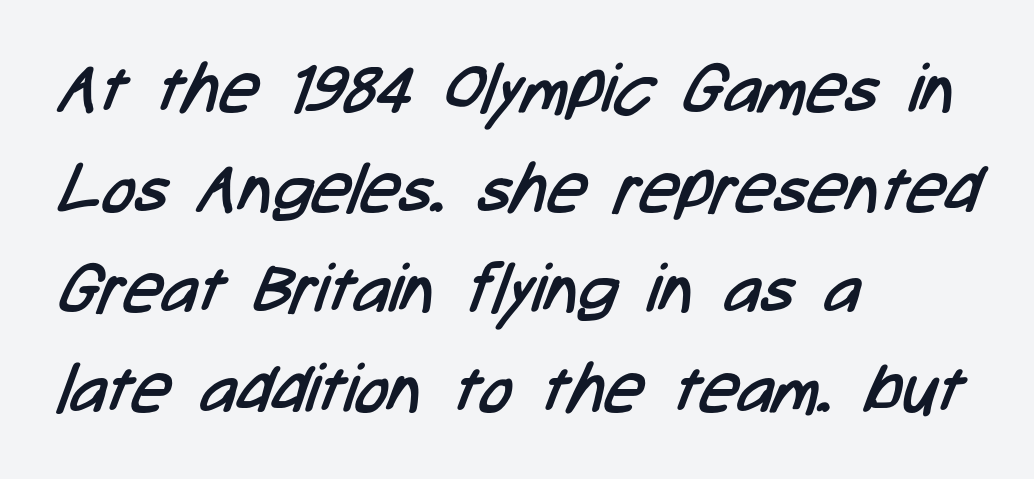
Is this a fixed-width face? No — the glyphs have proportional, varying widths. A bare baseline throughout the passage. The paragraph shown leans on its left margin. The glyphs in this specimen are sans serif. Characters follow at the spacing the type designer built in. The vertical gap from one line to the next is medium.
